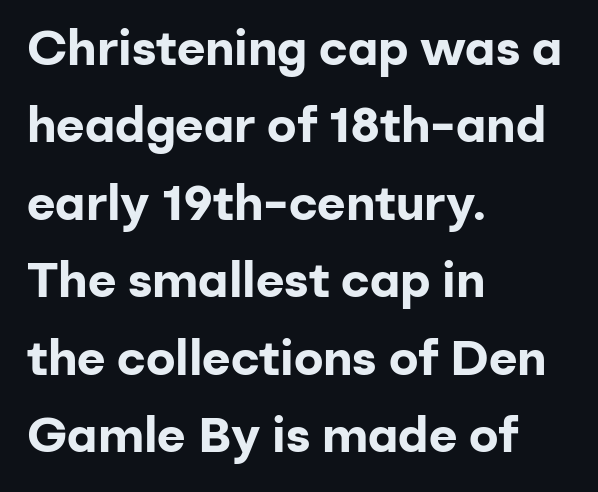
Teacher's note: observe the even left margin — that is flush-left alignment. Here the glyphs are tracked normally, forming tight word shapes. Tall strokes in this sample are plumb rather than angled. On the weight axis this lands at bold, roughly 700. Classification — sans serif. Beneath every word, the page is bare.
